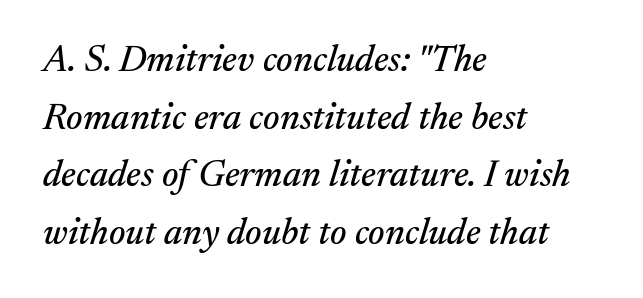
A typesetter would call this proportional, since set widths differ per character. The paragraph has a hard left edge and a soft right edge. Reading down the column, the eye jumps a familiar distance to each next line. Nobody drew a line under any word here. Examine the stroke ends and you'll spot serifs.
